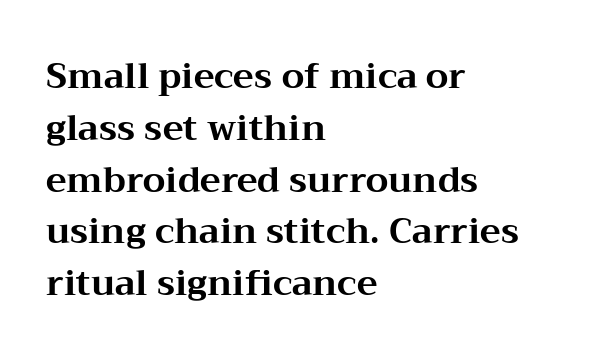
The ragged edge is on the right, which tells us the setting is flush left. Vertically, the passage feels balanced, rows spaced as you'd expect. No italicization has been applied; the sample stays upright. Typographic density is high because the face is bold.
